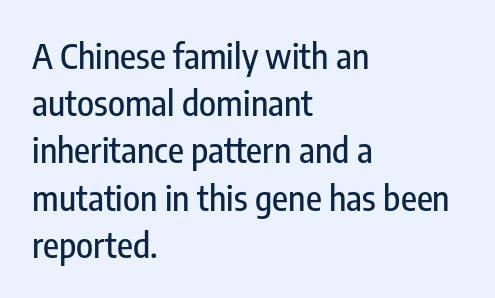
The image shows 35 px condensed sans-serif type, upright; set left-aligned, normal line spacing (1.35x), normal letter spacing, not underlined; low stroke contrast and a medium x-height.
